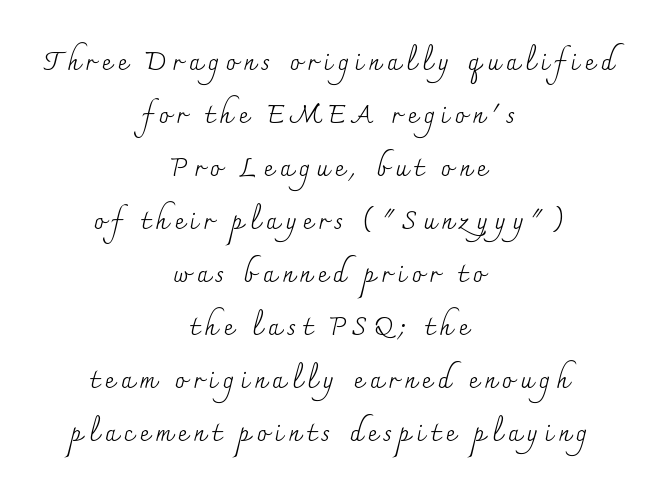
Q: Is the text bold? A: No.
Q: Is the text italic (slanted)? A: Yes.
Q: Is the text underlined? A: No.
Q: How is the paragraph aligned? A: Centered.
Q: Is the spacing between letters normal or unusually wide? A: Unusually wide.
Q: Is the spacing between lines tight, normal or loose? A: Loose.
